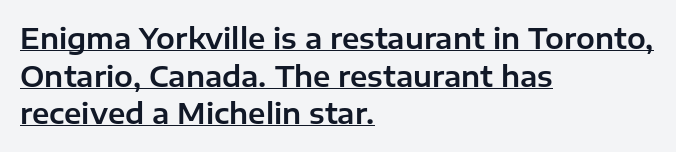
{"serif": "no", "italic": "no", "width": "normal", "stroke_contrast": "low", "x_height": "medium", "monospaced": "no", "underline": "yes", "align": "left", "line_spacing": "normal", "line_spacing_ratio": 1.34, "letter_spacing": "normal", "letter_spacing_em": 0.0, "glyph_px": 28}
